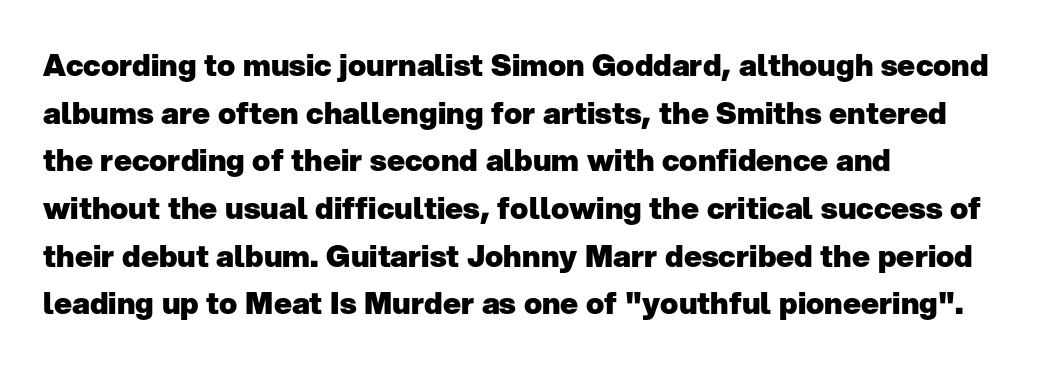
The image shows 30 px heavy sans-serif type, upright; set left-aligned, normal line spacing (1.59x), normal letter spacing, not underlined; low stroke contrast and a medium x-height.
